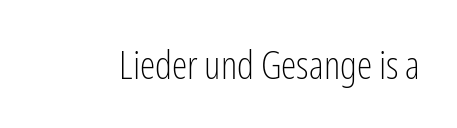
Q: Is the text bold? A: No.
Q: Is the text italic (slanted)? A: No, it is upright.
Q: Is the typeface a serif or a sans-serif typeface? A: Sans-serif.
Q: Is the text underlined? A: No.
Q: Is the spacing between letters normal or unusually wide? A: Normal.
Q: Width (condensed, normal, or wide)? A: Condensed.
Q: Stroke contrast? A: Low.
Q: x-height? A: Medium.
Q: Monospaced? A: No.
